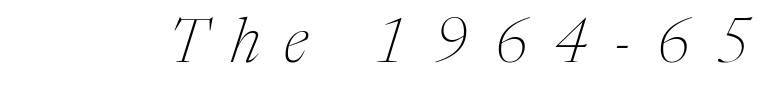
Q: Is the text bold? A: No.
Q: Is the text italic (slanted)? A: Yes, it leans right by about 17 degrees.
Q: Is the typeface a serif or a sans-serif typeface? A: Serif.
Q: Is the text underlined? A: No.
Q: Is the spacing between letters normal or unusually wide? A: Unusually wide.
Q: Width (condensed, normal, or wide)? A: Normal.
Q: Stroke contrast? A: Medium.
Q: x-height? A: Medium.
Q: Monospaced? A: No.
